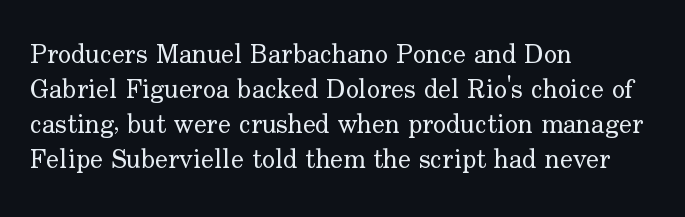
Style check: upright. Plain, unruled lines of type. The paragraph has a hard left edge and a soft right edge. This rendering leaves character spacing at its baseline value. A typesetter would call this leading conventional body-copy spacing. These glyphs show unthickened strokes, regular width or finer.
